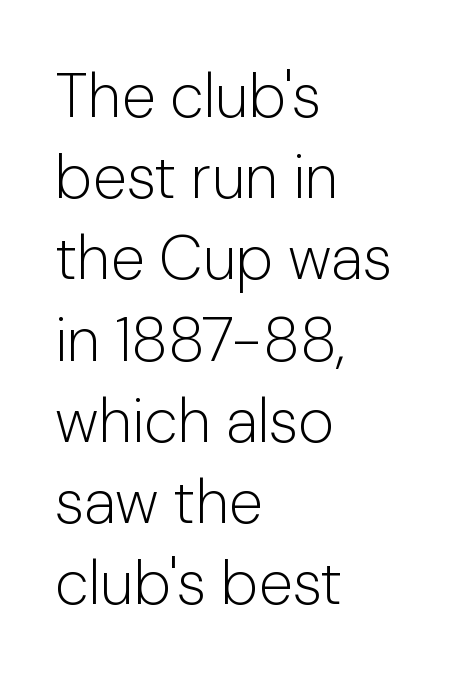
Q: Is the text bold? A: No.
Q: Is the text italic (slanted)? A: No, it is upright.
Q: Is the typeface a serif or a sans-serif typeface? A: Sans-serif.
Q: Is the text underlined? A: No.
Q: How is the paragraph aligned? A: Left-aligned.
Q: Is the spacing between letters normal or unusually wide? A: Normal.
Q: Is the spacing between lines tight, normal or loose? A: Normal.
Q: Width (condensed, normal, or wide)? A: Normal.
Q: Stroke contrast? A: Low.
Q: x-height? A: Medium.
Q: Monospaced? A: No.
